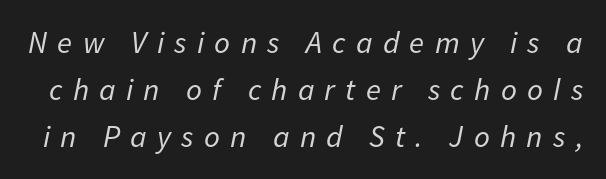
The image shows 31 px regular-weight type, italic (leaning right); set normal line spacing (1.52x), unusually wide letter spacing (+0.33 em), not underlined; low stroke contrast and a medium x-height.
